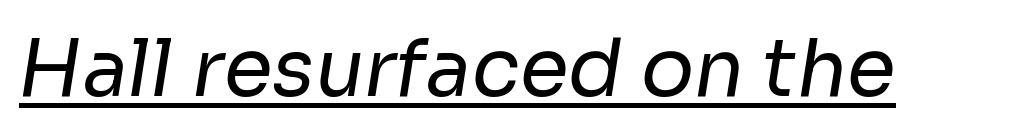
Q: Is the text bold? A: No.
Q: Is the typeface a serif or a sans-serif typeface? A: Sans-serif.
Q: Is the text underlined? A: Yes.
Q: Is the spacing between letters normal or unusually wide? A: Normal.
Q: Width (condensed, normal, or wide)? A: Normal.
Q: Stroke contrast? A: Low.
Q: x-height? A: Medium.
Q: Monospaced? A: No.
